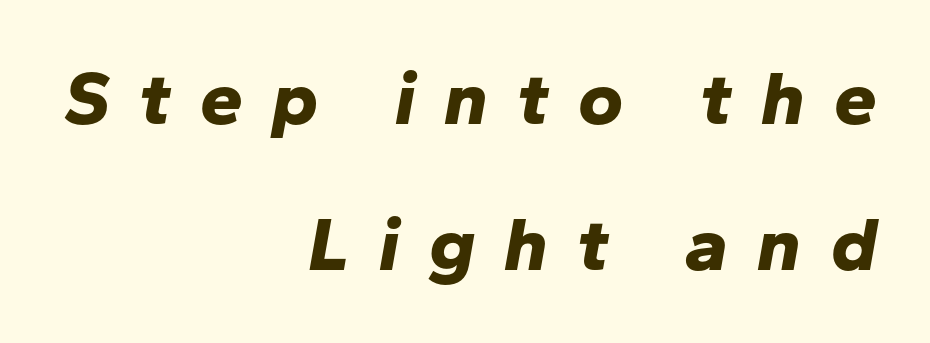
The text block is weighted toward the right margin, trailing off unevenly leftward. The passage shown is not underscored anywhere. Style check: oblique. The rendering uses a bold face; every stroke is thick and dark. Here the designer chose a conventional face with non-uniform glyph widths. The horizontal fit of the characters is loose and conspicuously gappy.
